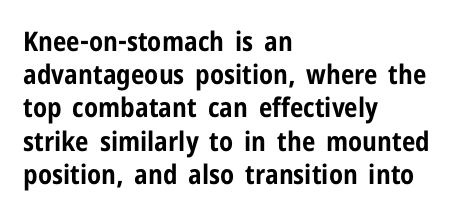
There is no visible air inserted between adjacent glyphs. In terms of weight, the rendering is a true, heavy bold. Visually the block forms a straight wall on the left and a jagged coastline on the right. Lines of text with bare space underneath. If you drew a line through each stem, it would be perfectly vertical.
